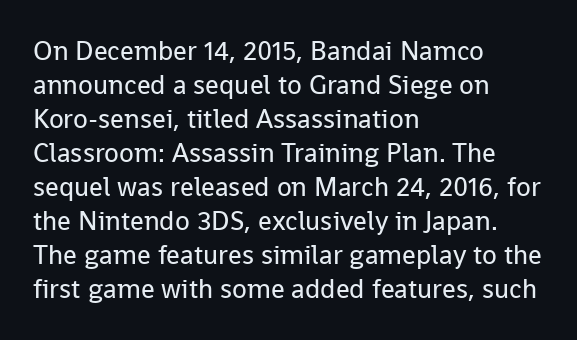
Q: Is the text bold? A: No.
Q: Is the text italic (slanted)? A: No, it is upright.
Q: Is the text underlined? A: No.
Q: How is the paragraph aligned? A: Left-aligned.
Q: Is the spacing between letters normal or unusually wide? A: Normal.
Q: Is the spacing between lines tight, normal or loose? A: Normal.
